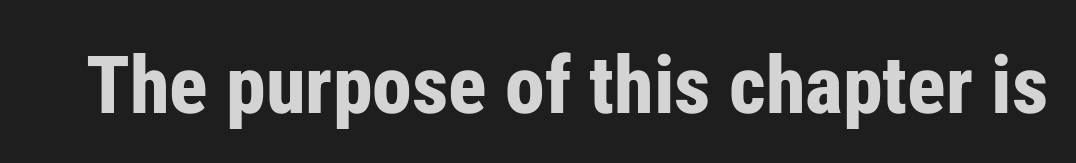
{"serif": "no", "italic": "no", "bold": "yes", "weight": "bold", "width": "condensed", "stroke_contrast": "low", "x_height": "medium", "monospaced": "no", "underline": "no", "letter_spacing": "normal", "letter_spacing_em": 0.0, "glyph_px": 80}
